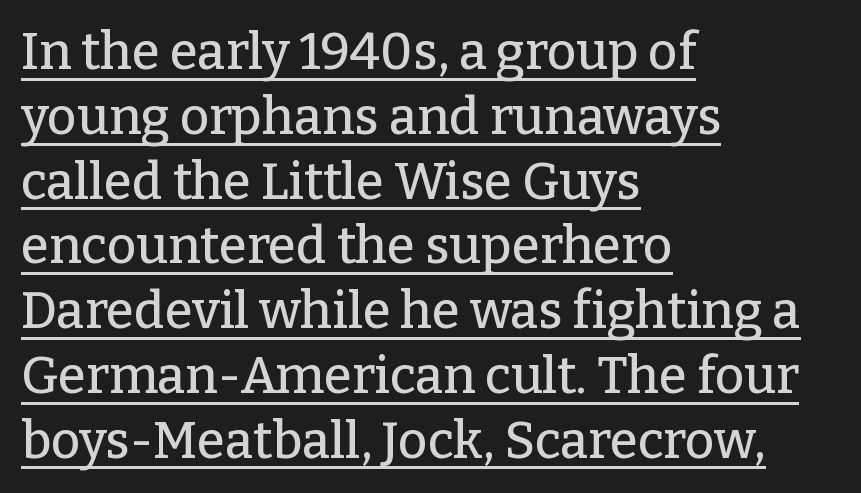
A typesetter would call this zero additional tracking. These lines sit exactly where default settings would place them. A student would call this left alignment; a typographer would say flush left, rag right. Is there an underline? Yes — a line sits under the letters. Looks like regular typesetting: each glyph gets only the width it needs. The font family rendered here belongs to the serif group.
